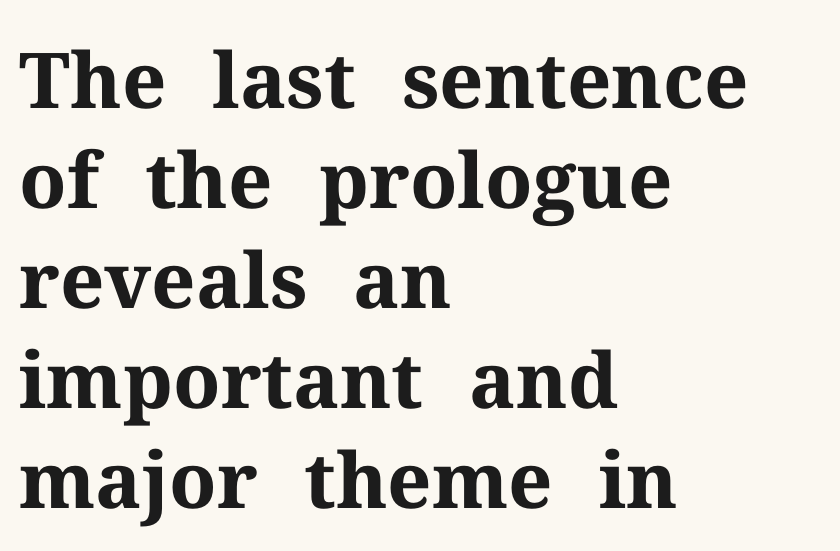
Honestly, the letter spacing is just normal — you wouldn't notice it. Line beginnings align vertically; line endings do not. In terms of leading, this rendering sits right in the middle. Classification — serif. Students, this is bold: see how much ink each stroke carries. These lines are rendered in a variable-pitch font.
